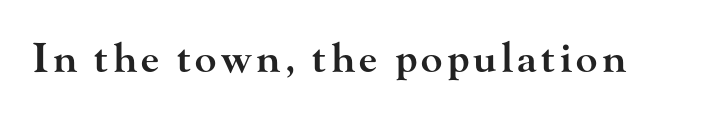
{"serif": "yes", "italic": "no", "bold": "semi", "weight": "semibold", "width": "wide", "stroke_contrast": "high", "x_height": "small", "monospaced": "no", "underline": "no", "glyph_px": 40}
